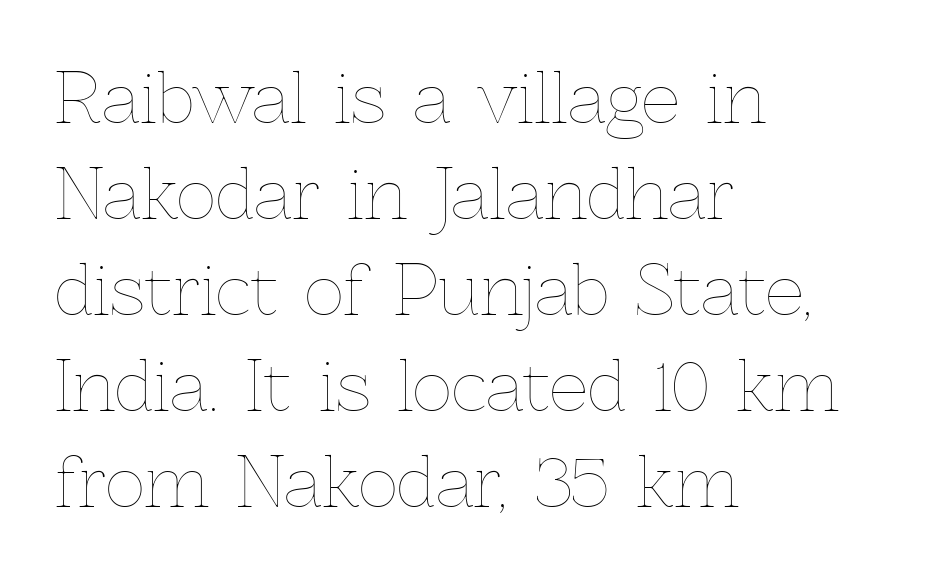
The image shows 68 px thin type, upright; set left-aligned, normal line spacing (1.41x), normal letter spacing, not underlined; a medium x-height.
